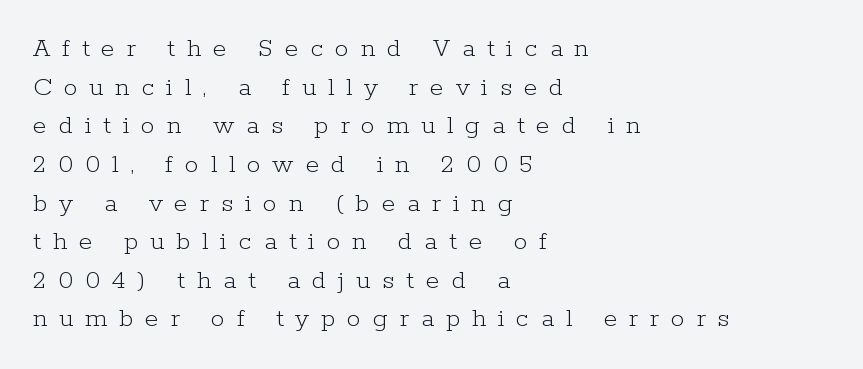
Q: Is the text bold? A: No.
Q: Is the text italic (slanted)? A: No, it is upright.
Q: Is the typeface a serif or a sans-serif typeface? A: Serif.
Q: Is the text underlined? A: No.
Q: How is the paragraph aligned? A: Left-aligned.
Q: Is the spacing between letters normal or unusually wide? A: Unusually wide.
Q: Is the spacing between lines tight, normal or loose? A: Normal.
Q: Width (condensed, normal, or wide)? A: Normal.
Q: Stroke contrast? A: Low.
Q: x-height? A: Medium.
Q: Monospaced? A: No.
